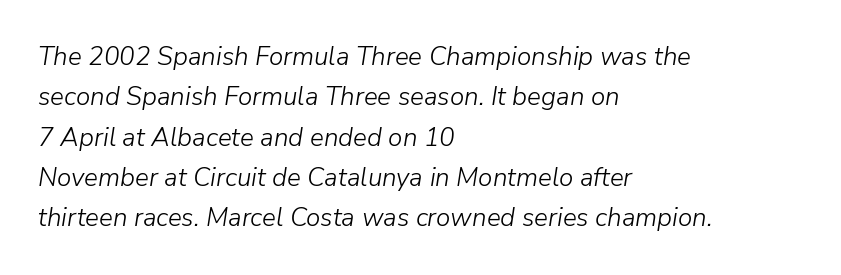
Q: Is the text bold? A: No.
Q: Is the text italic (slanted)? A: Yes, it leans right by about 9 degrees.
Q: Is the text underlined? A: No.
Q: How is the paragraph aligned? A: Left-aligned.
Q: Is the spacing between letters normal or unusually wide? A: Normal.
Q: Is the spacing between lines tight, normal or loose? A: Normal.
